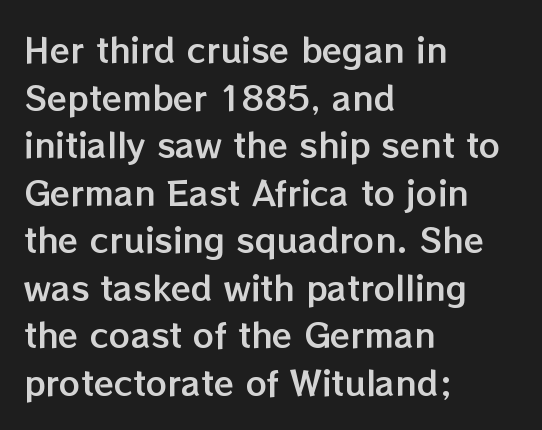
Q: Is the text italic (slanted)? A: No, it is upright.
Q: Is the text underlined? A: No.
Q: How is the paragraph aligned? A: Left-aligned.
Q: Is the spacing between letters normal or unusually wide? A: Normal.
Q: Is the spacing between lines tight, normal or loose? A: Normal.
Q: Width (condensed, normal, or wide)? A: Normal.
Q: Stroke contrast? A: Low.
Q: x-height? A: Medium.
Q: Monospaced? A: No.
